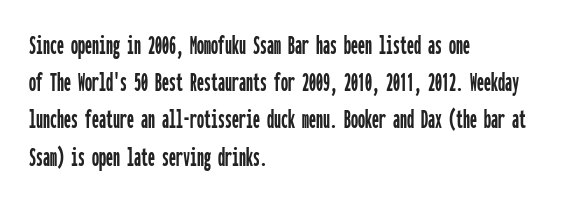
{"serif": "no", "italic": "no", "width": "condensed", "stroke_contrast": "low", "x_height": "medium", "monospaced": "yes", "underline": "no", "align": "left", "line_spacing": "normal", "line_spacing_ratio": 1.33, "letter_spacing": "normal", "letter_spacing_em": 0.0, "glyph_px": 28}
